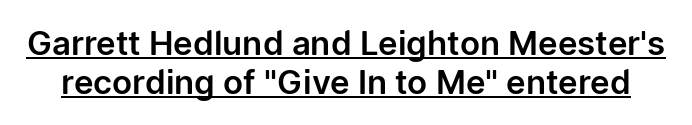
Q: Is the text italic (slanted)? A: No, it is upright.
Q: Is the typeface a serif or a sans-serif typeface? A: Sans-serif.
Q: Is the text underlined? A: Yes.
Q: Is the spacing between letters normal or unusually wide? A: Normal.
Q: Width (condensed, normal, or wide)? A: Normal.
Q: Stroke contrast? A: Low.
Q: x-height? A: Medium.
Q: Monospaced? A: No.
